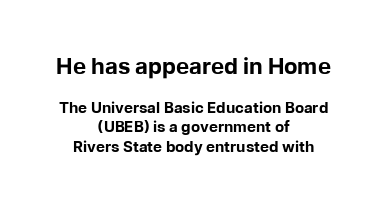
This rendering leaves character spacing at its baseline value. You get the large type first, then a drop to smaller type. Typeset on center — no edge is straight. Upright lettering throughout. The rows are spaced the way most documents space them. The sample has been set heavy, in full bold.
